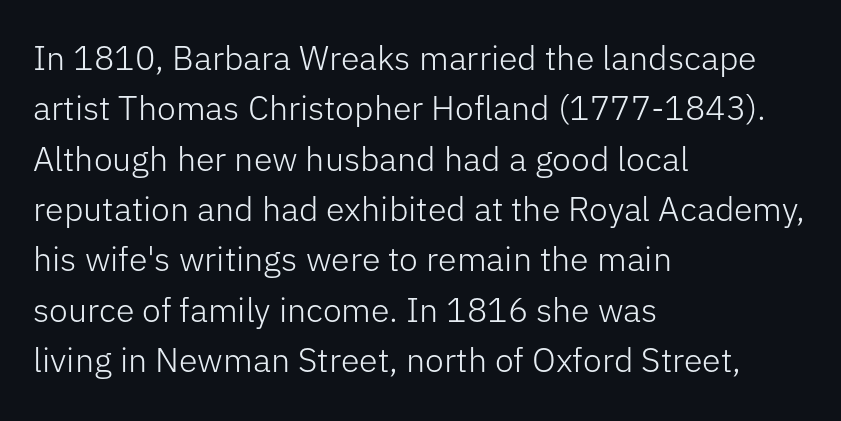
The area under the type is left untouched. Are there feet on the stems? There aren't — it's a sans. The lines in this sample share a left origin and differ only in where they stop. Vertically, the passage feels balanced, rows spaced as you'd expect.
